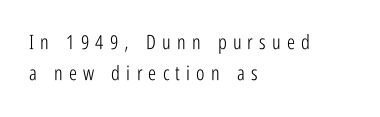
What stands out about the letter spacing? Its width — letters are far apart. If you measured baseline to baseline, you'd find a middling distance. Ordinary non-slanted type is in use. Check under the words: just untouched page. This sample is left-justified, so line endings fall wherever the words run out. Weight: not bold — regular or lighter.
